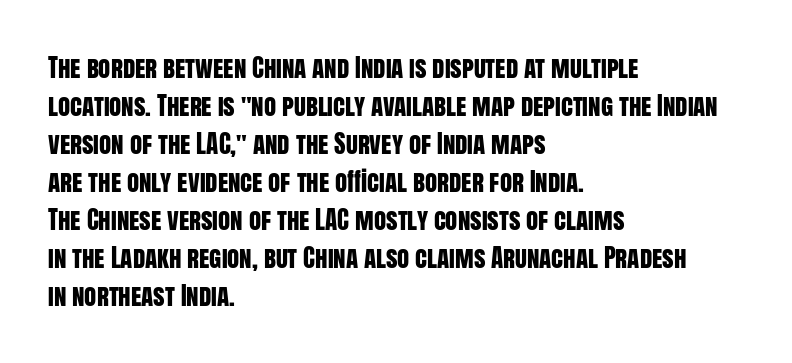
Q: Is the text italic (slanted)? A: No, it is upright.
Q: Is the text underlined? A: No.
Q: How is the paragraph aligned? A: Left-aligned.
Q: Is the spacing between letters normal or unusually wide? A: Normal.
Q: Is the spacing between lines tight, normal or loose? A: Normal.
